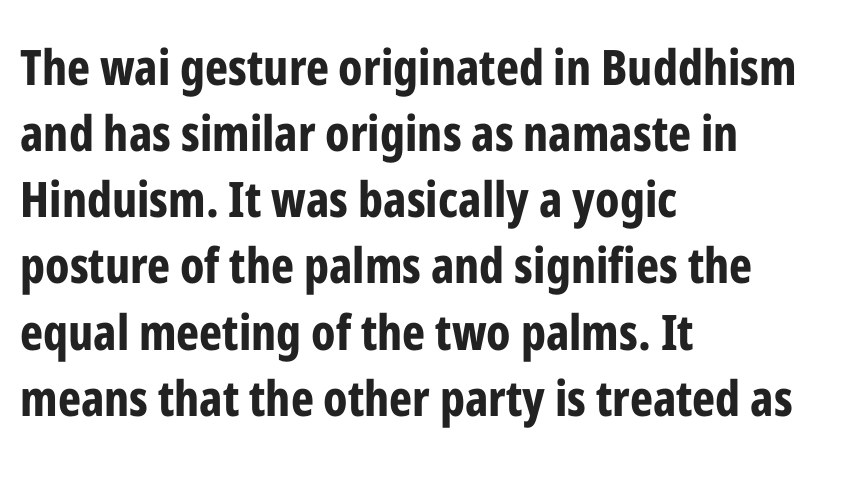
Q: Is the text bold? A: Yes.
Q: Is the text italic (slanted)? A: No, it is upright.
Q: Is the typeface a serif or a sans-serif typeface? A: Sans-serif.
Q: Is the text underlined? A: No.
Q: How is the paragraph aligned? A: Left-aligned.
Q: Is the spacing between letters normal or unusually wide? A: Normal.
Q: Is the spacing between lines tight, normal or loose? A: Normal.
Q: Width (condensed, normal, or wide)? A: Condensed.
Q: Stroke contrast? A: Low.
Q: x-height? A: Medium.
Q: Monospaced? A: No.
